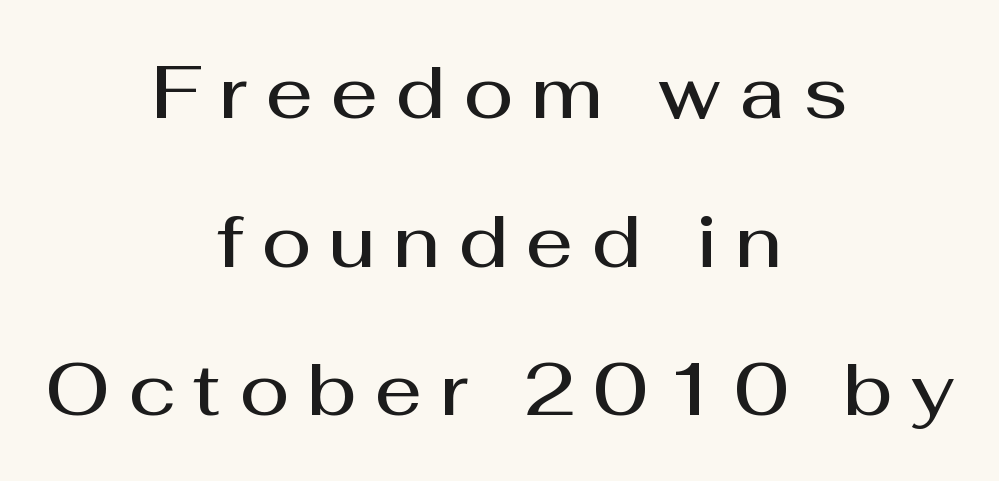
The image shows 74 px semibold sans-serif type, upright; set centered, loose line spacing (2.01x), unusually wide letter spacing (+0.24 em), not underlined; medium stroke contrast and a medium x-height.
